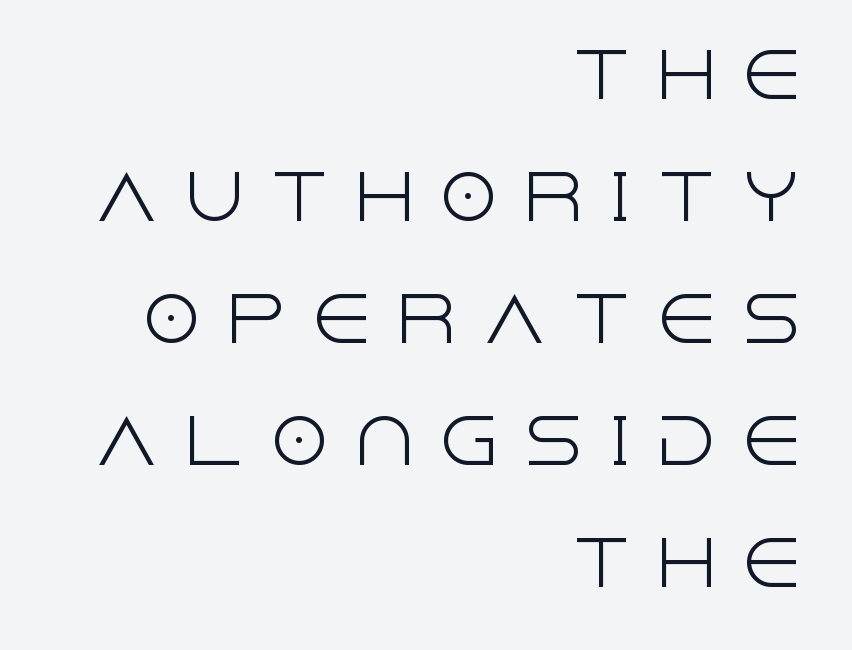
{"serif": "no", "italic": "no", "bold": "no", "weight": "light", "width": "normal", "x_height": "large", "monospaced": "no", "underline": "no", "align": "right", "line_spacing": "loose", "line_spacing_ratio": 2.0, "letter_spacing": "wide", "letter_spacing_em": 0.39, "glyph_px": 61}
